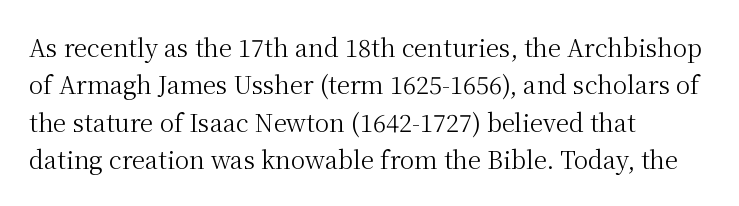
Evenly set lines give the paragraph a standard silhouette. Here the glyphs are tracked normally, forming tight word shapes. Rule under the text: the space is simply empty. Italic? Not at all — the glyphs are vertical. These glyphs show unthickened strokes, regular width or finer.
